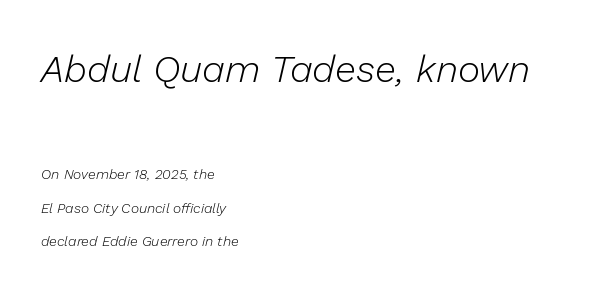
{"italic": "yes", "lean": "right", "slant_degrees": 13, "bold": "no", "weight": "light", "width": "normal", "stroke_contrast": "low", "x_height": "medium", "monospaced": "no", "underline": "no", "align": "left", "line_spacing": "loose", "line_spacing_ratio": 2.41, "letter_spacing": "normal", "letter_spacing_em": 0.0, "larger_block": "first", "size_ratio": 2.71, "glyph_px": 38}
